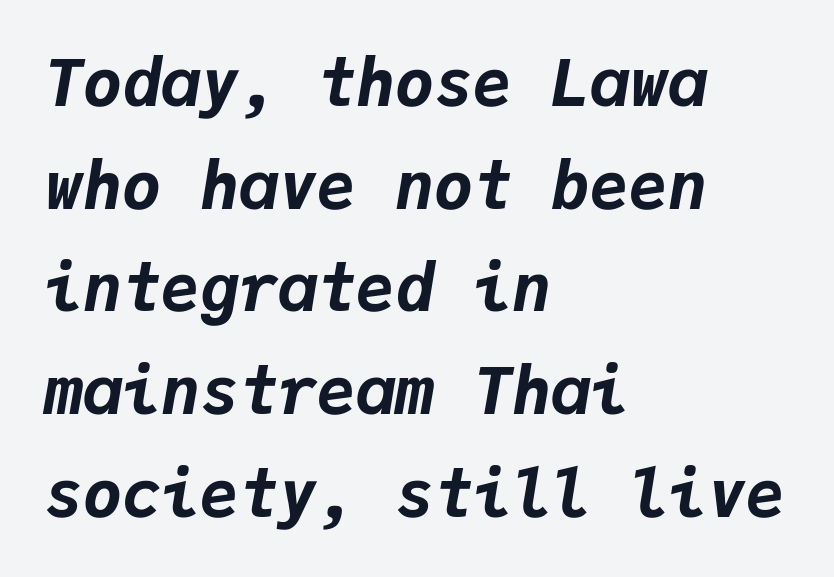
Q: Is the text bold? A: Yes.
Q: Is the text italic (slanted)? A: Yes, it leans right by about 9 degrees.
Q: Is the text underlined? A: No.
Q: How is the paragraph aligned? A: Left-aligned.
Q: Is the spacing between letters normal or unusually wide? A: Normal.
Q: Is the spacing between lines tight, normal or loose? A: Normal.
Q: Width (condensed, normal, or wide)? A: Normal.
Q: Stroke contrast? A: Low.
Q: x-height? A: Medium.
Q: Monospaced? A: Yes.
